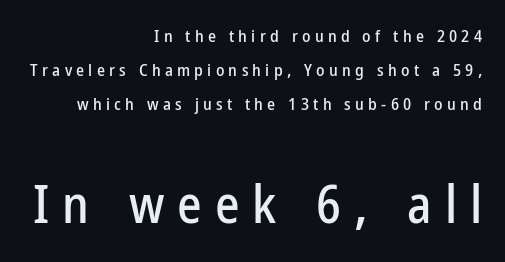
Typeset ragged left — the right edge is the straight one. A student would notice the bottom passage is typeset larger than what precedes it. Every stem runs plumb, perpendicular to the baseline. Is this a sans? Yes — the strokes have no serifs.
